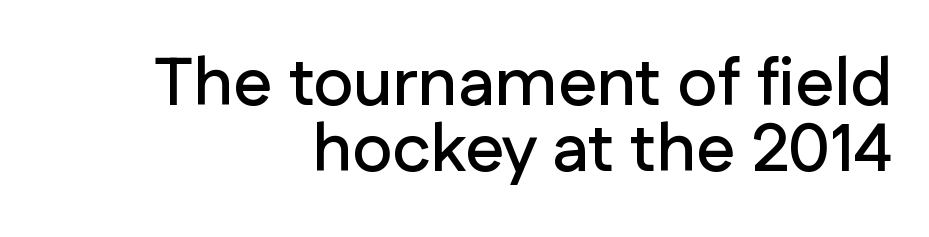
Varying glyph widths throughout — classic text-font behaviour. Visually the block forms a straight wall on the right and a jagged coastline on the left. Style check: upright. Bare-footed words on every line.
